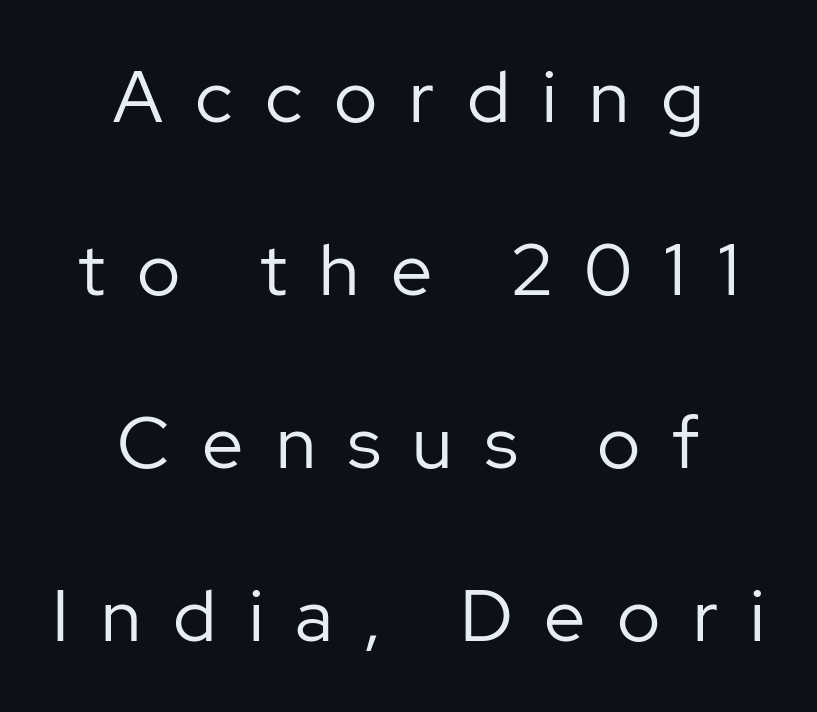
The image shows 73 px regular-weight sans-serif type, upright; set centered, loose line spacing (2.37x), unusually wide letter spacing (+0.44 em), not underlined; low stroke contrast and a medium x-height.
